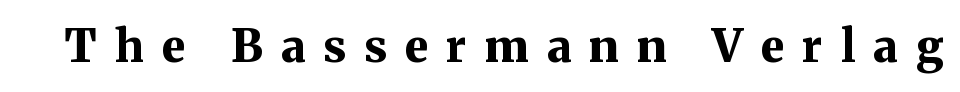
Q: Is the text bold? A: Yes.
Q: Is the text italic (slanted)? A: No, it is upright.
Q: Is the typeface a serif or a sans-serif typeface? A: Serif.
Q: Is the text underlined? A: No.
Q: Is the spacing between letters normal or unusually wide? A: Unusually wide.
Q: Width (condensed, normal, or wide)? A: Normal.
Q: Stroke contrast? A: Medium.
Q: x-height? A: Medium.
Q: Monospaced? A: No.
